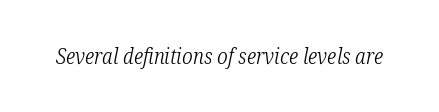
The image shows 21 px text type, italic (leaning right); set normal letter spacing, not underlined.
